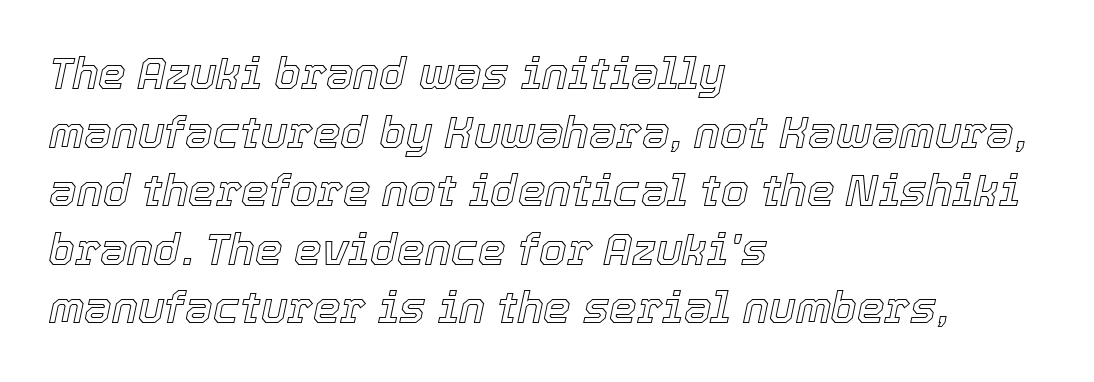
The image shows 44 px text type, italic (leaning right); set left-aligned, normal line spacing (1.33x), normal letter spacing, not underlined; a medium x-height.
